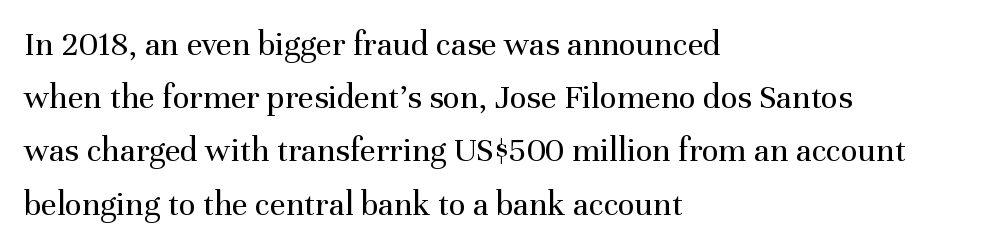
Q: Is the text bold? A: No.
Q: Is the text italic (slanted)? A: No, it is upright.
Q: Is the typeface a serif or a sans-serif typeface? A: Serif.
Q: Is the text underlined? A: No.
Q: How is the paragraph aligned? A: Left-aligned.
Q: Is the spacing between letters normal or unusually wide? A: Normal.
Q: Is the spacing between lines tight, normal or loose? A: Normal.
Q: Width (condensed, normal, or wide)? A: Normal.
Q: Stroke contrast? A: Medium.
Q: x-height? A: Medium.
Q: Monospaced? A: No.
